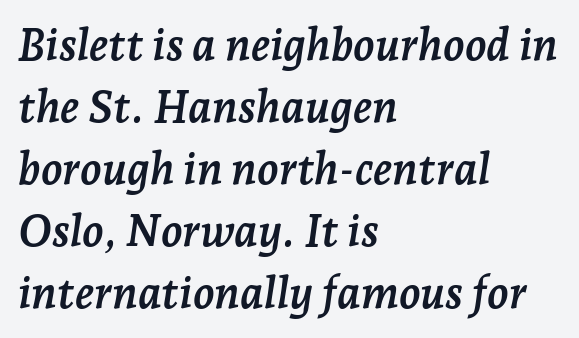
Line beginnings align vertically; line endings do not. One glance says typical: line gaps are just what's usual. In terms of posture, this sample is oblique. Each letter keeps its own natural width here, so spacing adapts to shape. Letterform terminals end in serifs throughout the passage. This is heavy type, rendered in bold.
